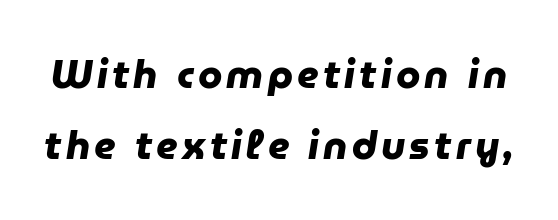
The glyphs in this specimen are sans serif. Anything drawn beneath the words? Only blank space. These lines carry a lot of weight — the face is fully bold. Here the designer chose a conventional face with non-uniform glyph widths.
